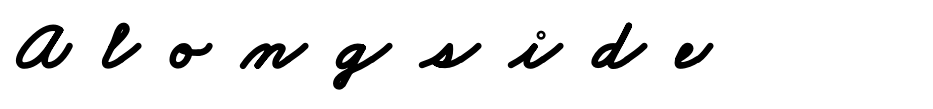
Q: Is the text bold? A: Yes.
Q: Is the typeface a serif or a sans-serif typeface? A: Sans-serif.
Q: Is the text underlined? A: No.
Q: Is the spacing between letters normal or unusually wide? A: Unusually wide.
Q: Width (condensed, normal, or wide)? A: Wide.
Q: Stroke contrast? A: Low.
Q: x-height? A: Small.
Q: Monospaced? A: No.
